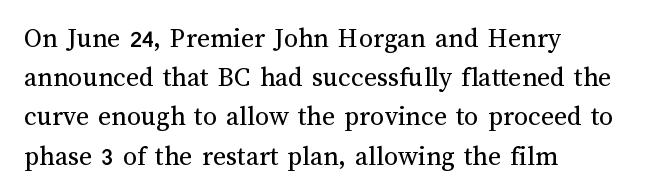
The image shows 28 px regular-weight type, upright; set left-aligned, normal line spacing (1.4x), normal letter spacing, not underlined; medium stroke contrast and a medium x-height.
